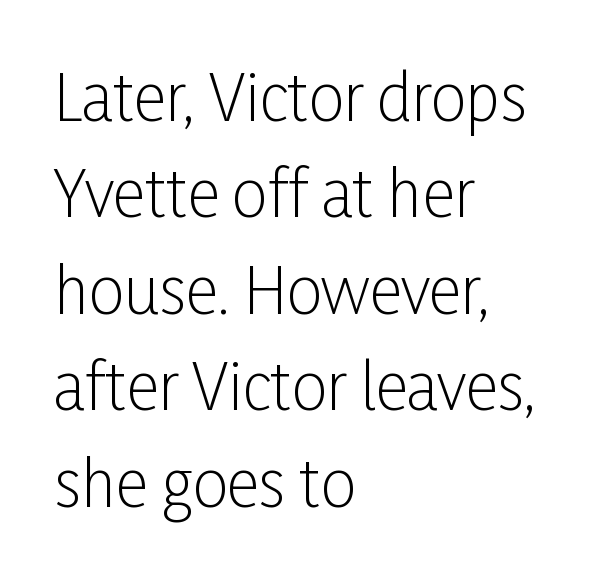
Each letter keeps its own natural width here, so spacing adapts to shape. A clean baseline with only descenders dipping below it. Compared with typical body copy, the letter spacing here is the same. Note: no serifs on the glyphs. Which margin do the lines hug? The left one — the right edge is uneven. Honestly, the row spacing looks completely unremarkable.
